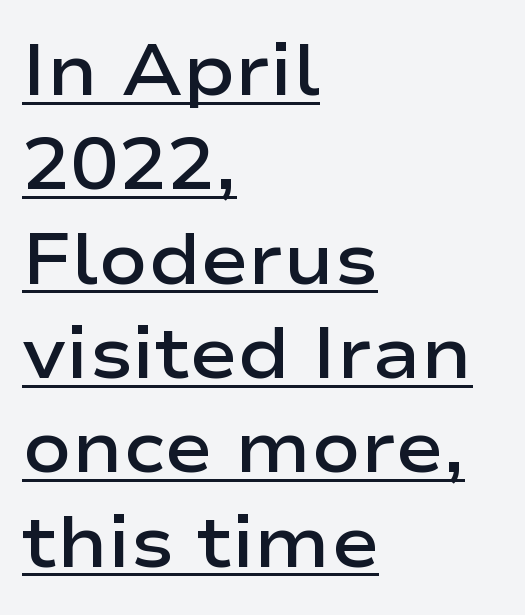
{"serif": "no", "italic": "no", "bold": "semi", "weight": "semibold", "width": "wide", "stroke_contrast": "low", "x_height": "medium", "monospaced": "no", "underline": "yes", "align": "left", "line_spacing": "normal", "line_spacing_ratio": 1.31, "letter_spacing": "normal", "letter_spacing_em": 0.0, "glyph_px": 72}
